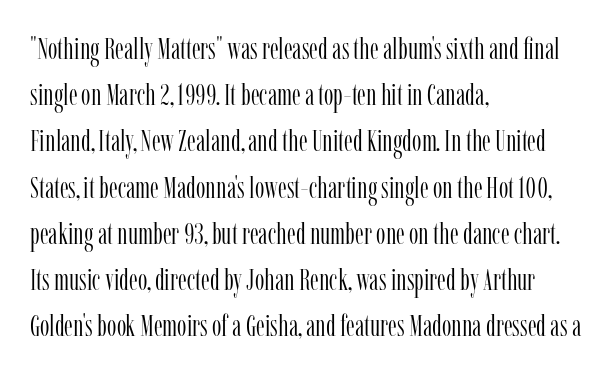
{"serif": "yes", "italic": "no", "bold": "no", "weight": "light", "width": "condensed", "stroke_contrast": "low", "x_height": "medium", "monospaced": "no", "underline": "no", "align": "left", "line_spacing": "normal", "line_spacing_ratio": 1.54, "letter_spacing": "normal", "letter_spacing_em": 0.0, "glyph_px": 30}
